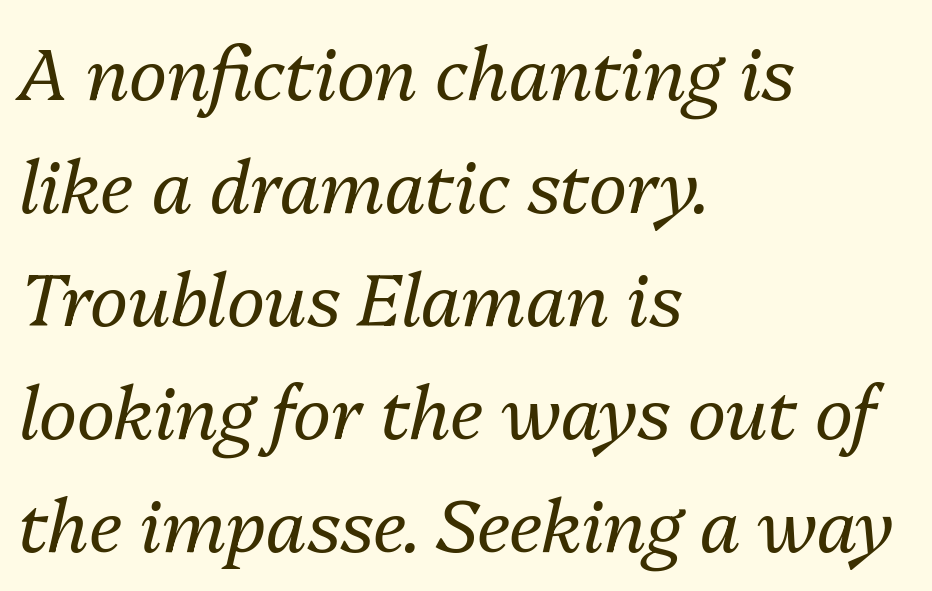
Q: Is the text bold? A: No.
Q: Is the text italic (slanted)? A: Yes, it leans right by about 13 degrees.
Q: Is the text underlined? A: No.
Q: How is the paragraph aligned? A: Left-aligned.
Q: Is the spacing between letters normal or unusually wide? A: Normal.
Q: Is the spacing between lines tight, normal or loose? A: Normal.
Q: Width (condensed, normal, or wide)? A: Normal.
Q: Stroke contrast? A: Medium.
Q: x-height? A: Medium.
Q: Monospaced? A: No.
